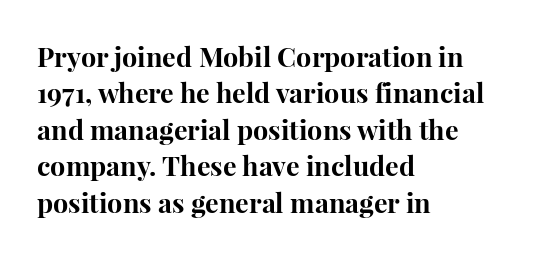
The image shows 27 px bold type, upright; set left-aligned, normal line spacing (1.35x), normal letter spacing, not underlined.
